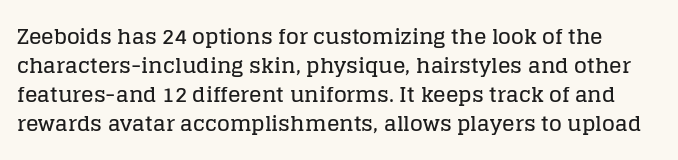
The image shows 21 px text type, upright; set normal line spacing (1.38x), normal letter spacing, not underlined.
